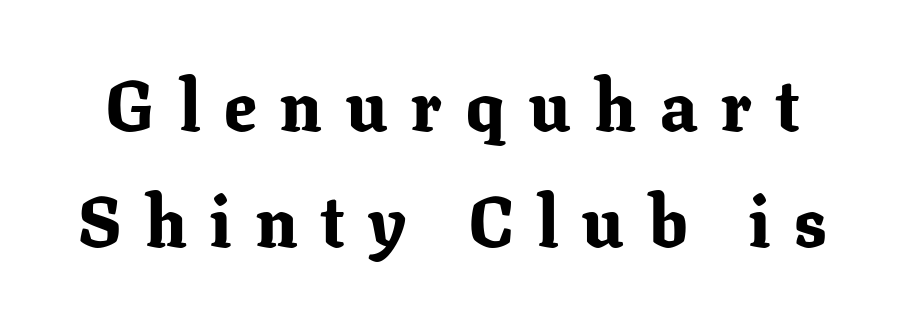
{"serif": "yes", "italic": "no", "bold": "yes", "weight": "bold", "width": "normal", "stroke_contrast": "low", "x_height": "medium", "monospaced": "no", "underline": "no", "line_spacing": "normal", "line_spacing_ratio": 1.63, "letter_spacing": "wide", "letter_spacing_em": 0.34, "glyph_px": 71}
